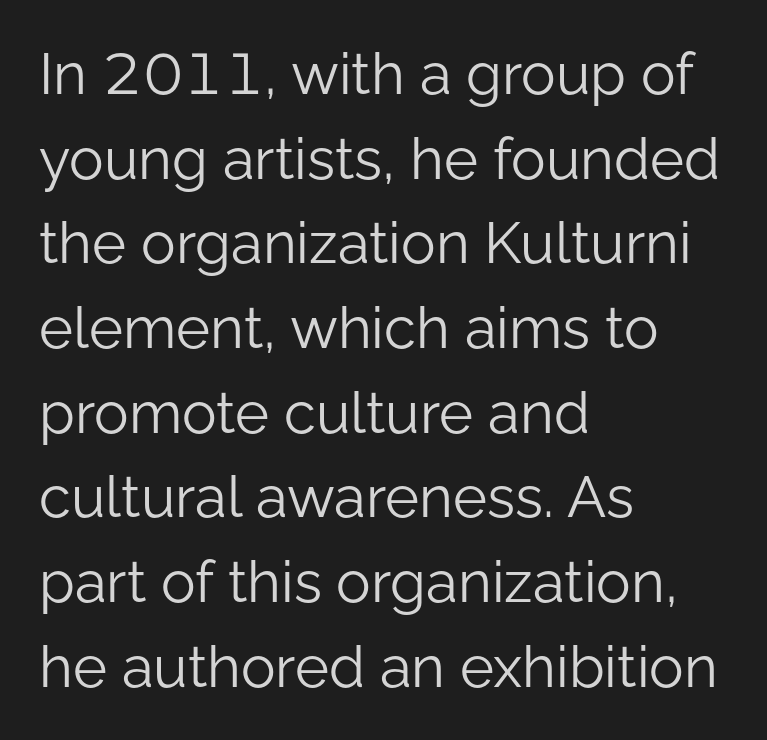
Q: Is the text bold? A: No.
Q: Is the text italic (slanted)? A: No, it is upright.
Q: Is the typeface a serif or a sans-serif typeface? A: Sans-serif.
Q: Is the text underlined? A: No.
Q: How is the paragraph aligned? A: Left-aligned.
Q: Is the spacing between letters normal or unusually wide? A: Normal.
Q: Is the spacing between lines tight, normal or loose? A: Normal.
Q: Width (condensed, normal, or wide)? A: Normal.
Q: Stroke contrast? A: Low.
Q: x-height? A: Medium.
Q: Monospaced? A: No.
